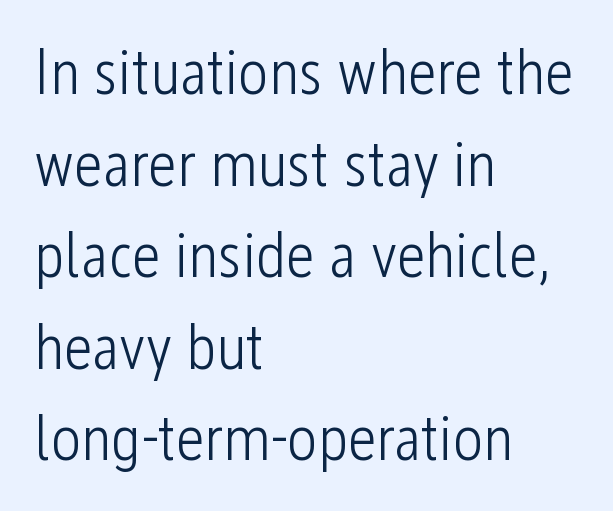
Q: Is the text bold? A: No.
Q: Is the text italic (slanted)? A: No, it is upright.
Q: Is the typeface a serif or a sans-serif typeface? A: Sans-serif.
Q: Is the text underlined? A: No.
Q: How is the paragraph aligned? A: Left-aligned.
Q: Is the spacing between letters normal or unusually wide? A: Normal.
Q: Is the spacing between lines tight, normal or loose? A: Normal.
Q: Width (condensed, normal, or wide)? A: Condensed.
Q: Stroke contrast? A: Low.
Q: x-height? A: Medium.
Q: Monospaced? A: No.
